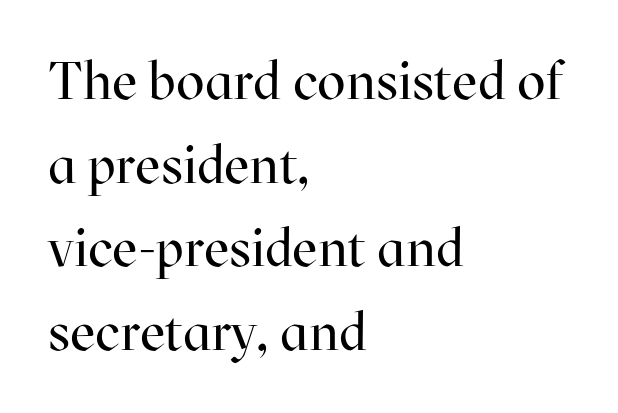
These lines are rendered in a variable-pitch font. The space beneath each line is pristine and unruled. These lines were composed using upright roman letters. Weight: in the light-to-regular range. Leading matches the norm, producing a regular column.
